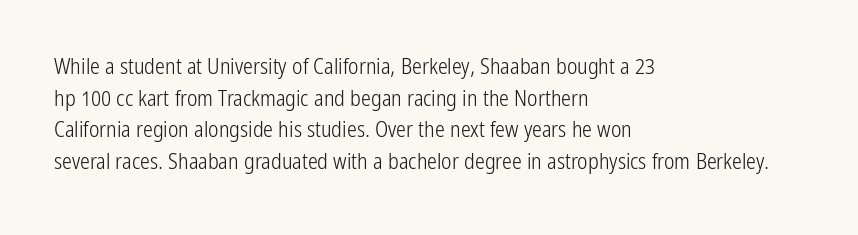
Ordinary non-slanted type is in use. Whoever set this chose a conventional vertical rhythm. Nothing unusual about the tracking: characters are spaced as the font intends. Every row of glyphs begins at an identical x-position on the left.
